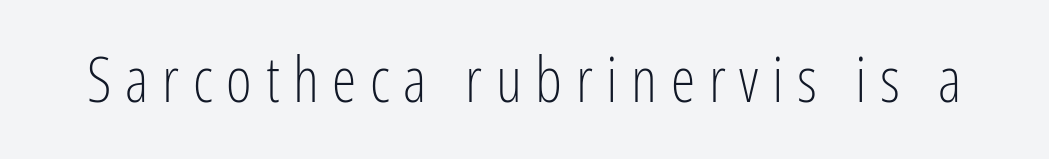
{"serif": "no", "italic": "no", "bold": "no", "weight": "light", "width": "condensed", "stroke_contrast": "low", "x_height": "medium", "monospaced": "no", "underline": "no", "letter_spacing": "wide", "letter_spacing_em": 0.22, "glyph_px": 62}
